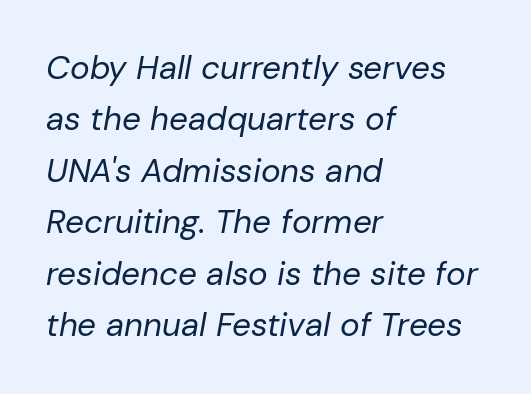
Q: Is the text bold? A: No.
Q: Is the text italic (slanted)? A: Yes, it leans right by about 10 degrees.
Q: Is the text underlined? A: No.
Q: How is the paragraph aligned? A: Left-aligned.
Q: Is the spacing between letters normal or unusually wide? A: Normal.
Q: Is the spacing between lines tight, normal or loose? A: Normal.
Q: Width (condensed, normal, or wide)? A: Normal.
Q: Stroke contrast? A: Low.
Q: x-height? A: Medium.
Q: Monospaced? A: No.
